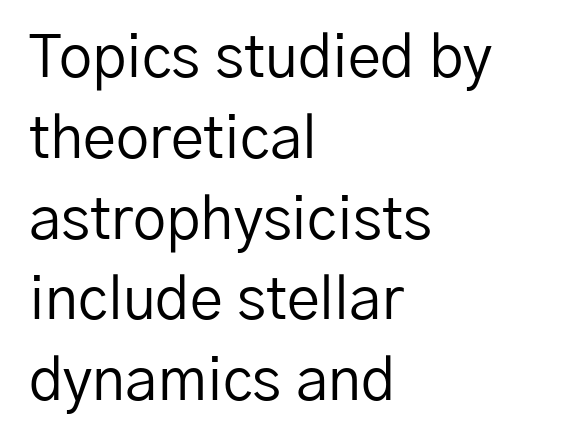
Q: Is the text bold? A: No.
Q: Is the text italic (slanted)? A: No, it is upright.
Q: Is the typeface a serif or a sans-serif typeface? A: Sans-serif.
Q: Is the text underlined? A: No.
Q: How is the paragraph aligned? A: Left-aligned.
Q: Is the spacing between letters normal or unusually wide? A: Normal.
Q: Is the spacing between lines tight, normal or loose? A: Normal.
Q: Width (condensed, normal, or wide)? A: Normal.
Q: Stroke contrast? A: Low.
Q: x-height? A: Medium.
Q: Monospaced? A: No.
